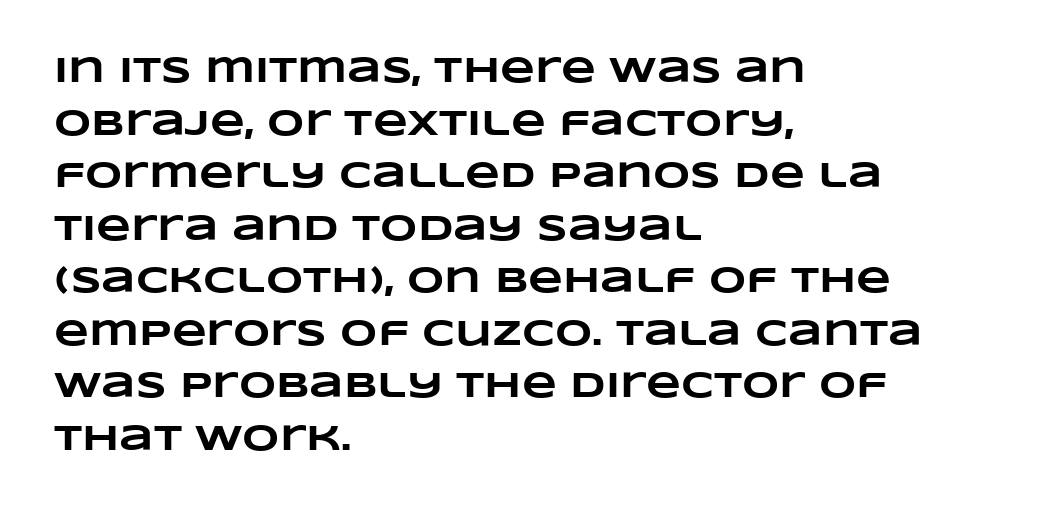
Q: Is the text bold? A: Yes.
Q: Is the text underlined? A: No.
Q: How is the paragraph aligned? A: Left-aligned.
Q: Is the spacing between letters normal or unusually wide? A: Normal.
Q: Is the spacing between lines tight, normal or loose? A: Normal.
Q: Width (condensed, normal, or wide)? A: Wide.
Q: Stroke contrast? A: Low.
Q: x-height? A: Large.
Q: Monospaced? A: No.
